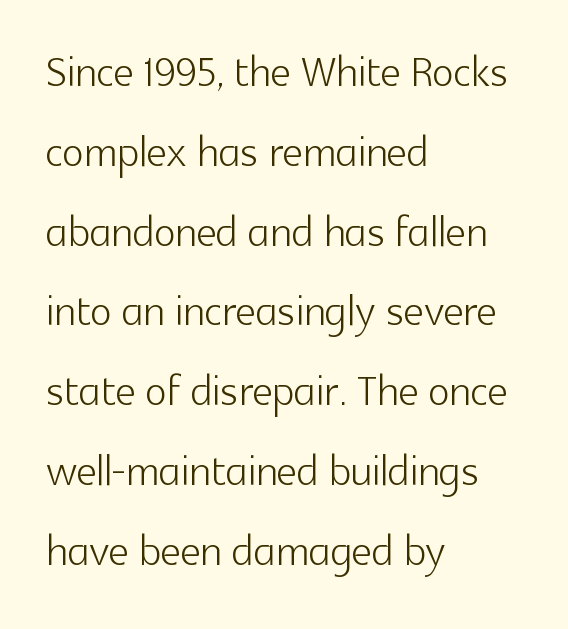
{"serif": "no", "italic": "no", "bold": "no", "weight": "light", "width": "normal", "x_height": "medium", "monospaced": "no", "underline": "no", "align": "left", "line_spacing": "normal", "line_spacing_ratio": 1.4, "letter_spacing": "normal", "letter_spacing_em": 0.0, "glyph_px": 57}
